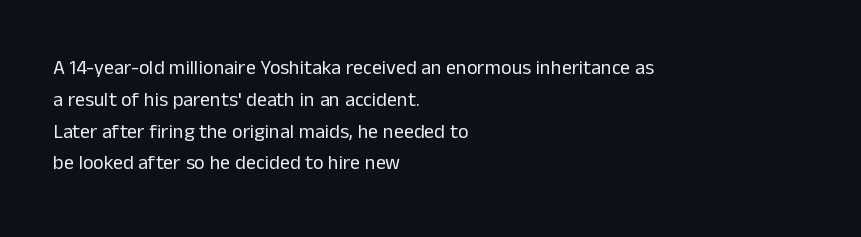
Q: Is the text bold? A: No.
Q: Is the text italic (slanted)? A: No, it is upright.
Q: Is the text underlined? A: No.
Q: How is the paragraph aligned? A: Left-aligned.
Q: Is the spacing between letters normal or unusually wide? A: Normal.
Q: Is the spacing between lines tight, normal or loose? A: Normal.
